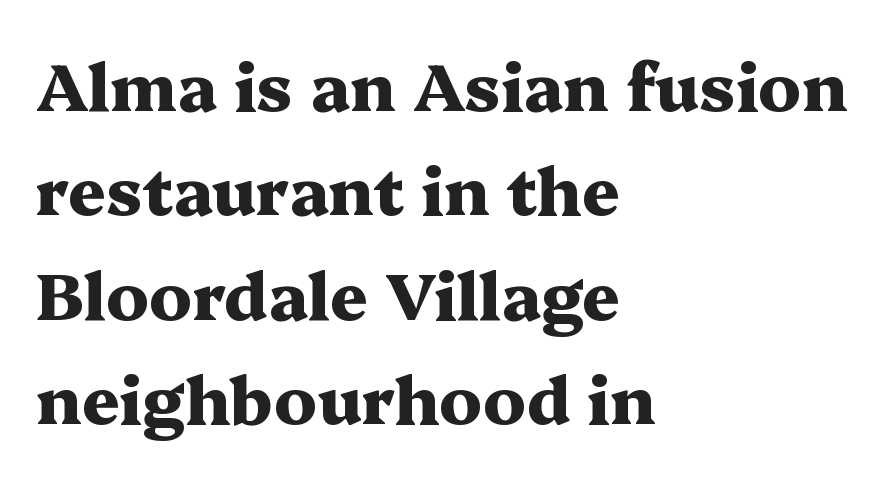
{"serif": "yes", "italic": "no", "bold": "yes", "weight": "heavy", "width": "wide", "stroke_contrast": "medium", "x_height": "medium", "monospaced": "no", "underline": "no", "align": "left", "line_spacing": "normal", "line_spacing_ratio": 1.58, "letter_spacing": "normal", "letter_spacing_em": 0.0, "glyph_px": 66}
